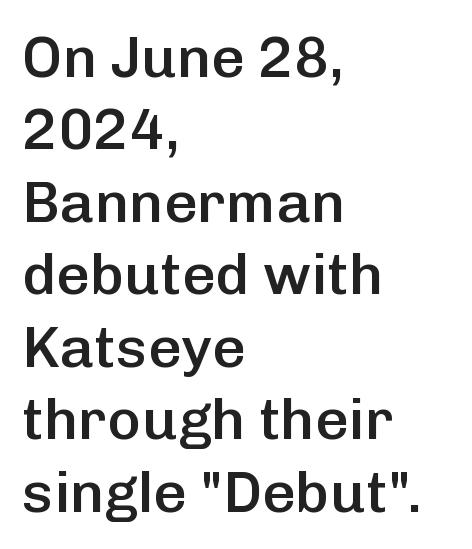
I'd call this a sans setting — the letters go barefoot. Spacing between characters is what you'd get straight out of the box. The lines sit at an ordinary, default distance from one another. This is roman type, the default non-slanted kind.
